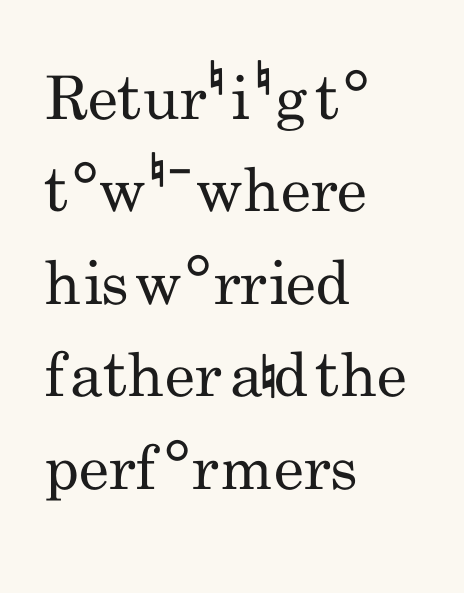
The image shows 60 px regular-weight, condensed sans-serif type, upright; set left-aligned, normal line spacing (1.54x), normal letter spacing, not underlined; low stroke contrast and a small x-height.
